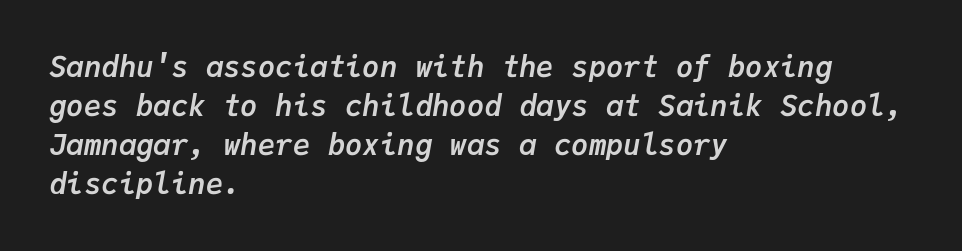
{"italic": "yes", "lean": "right", "slant_degrees": 9, "bold": "yes", "weight": "semibold", "width": "normal", "stroke_contrast": "low", "x_height": "medium", "monospaced": "yes", "underline": "no", "align": "left", "line_spacing": "normal", "line_spacing_ratio": 1.35, "letter_spacing": "normal", "letter_spacing_em": 0.0, "glyph_px": 29}
